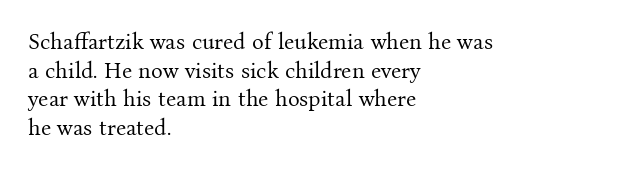
{"italic": "no", "bold": "no", "underline": "no", "align": "left", "line_spacing": "normal", "line_spacing_ratio": 1.3, "letter_spacing": "normal", "letter_spacing_em": 0.0, "glyph_px": 22}
